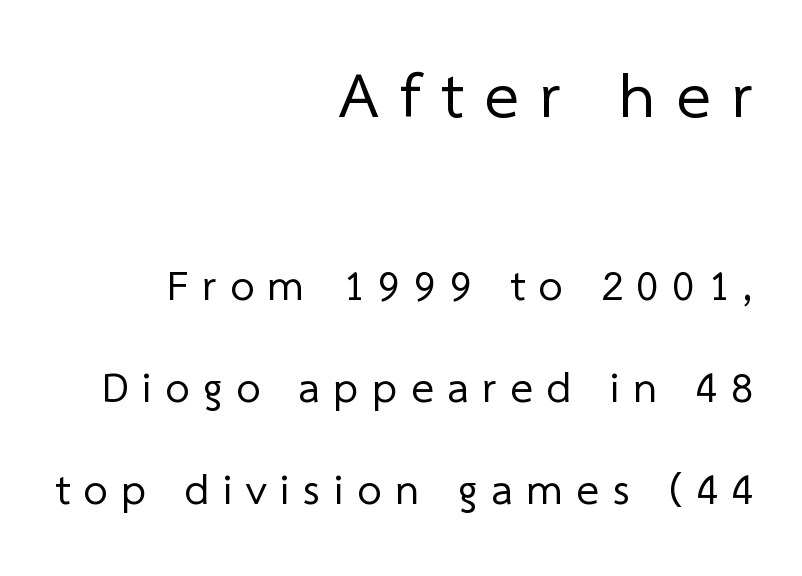
The image shows 65 px regular-weight sans-serif type; set right-aligned, loose line spacing (2.37x), unusually wide letter spacing (+0.32 em), not underlined; the first (top) block is 1.51x larger; low stroke contrast and a medium x-height.
